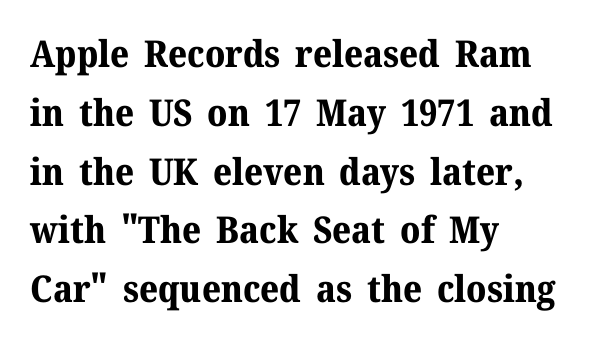
Q: Is the text bold? A: Yes.
Q: Is the text italic (slanted)? A: No, it is upright.
Q: Is the typeface a serif or a sans-serif typeface? A: Serif.
Q: Is the text underlined? A: No.
Q: How is the paragraph aligned? A: Left-aligned.
Q: Is the spacing between letters normal or unusually wide? A: Normal.
Q: Is the spacing between lines tight, normal or loose? A: Normal.
Q: Width (condensed, normal, or wide)? A: Normal.
Q: Stroke contrast? A: Medium.
Q: x-height? A: Medium.
Q: Monospaced? A: No.
